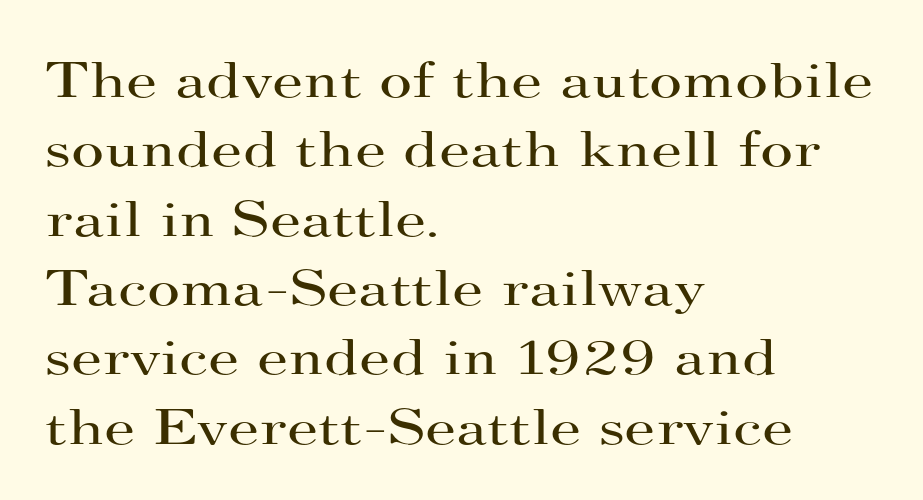
Q: Is the text bold? A: No.
Q: Is the text italic (slanted)? A: No, it is upright.
Q: Is the typeface a serif or a sans-serif typeface? A: Serif.
Q: Is the text underlined? A: No.
Q: How is the paragraph aligned? A: Left-aligned.
Q: Is the spacing between letters normal or unusually wide? A: Normal.
Q: Is the spacing between lines tight, normal or loose? A: Normal.
Q: Width (condensed, normal, or wide)? A: Wide.
Q: Stroke contrast? A: High.
Q: x-height? A: Small.
Q: Monospaced? A: No.
